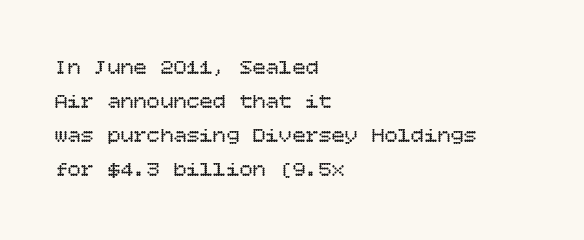
Caption: multi-line text, flush left, ragged right. Rendered with straight, roman letterforms. Beneath every word, the page is bare. Weight: not bold — regular or lighter. Nobody touched the tracking dial on this one. Vertically, the passage feels balanced, rows spaced as you'd expect.
